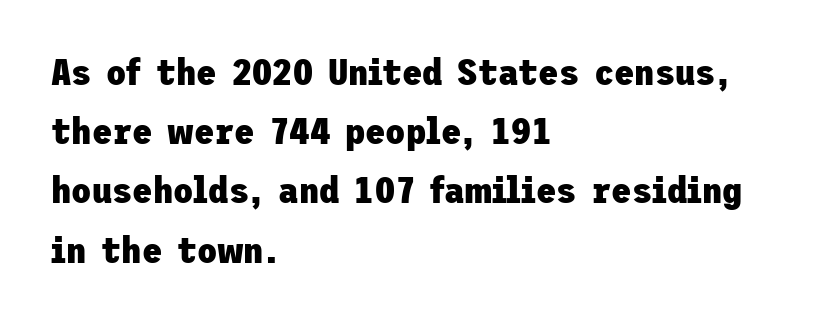
The image shows 37 px heavy sans-serif type, upright; set left-aligned, normal line spacing (1.6x), normal letter spacing, not underlined; low stroke contrast and a medium x-height.
